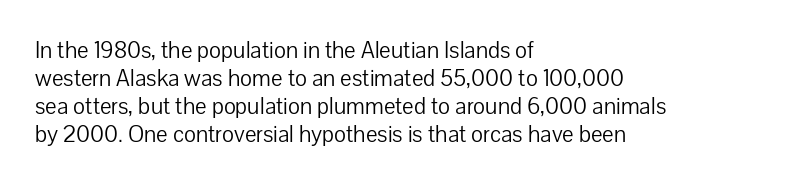
Q: Is the text bold? A: No.
Q: Is the text italic (slanted)? A: No, it is upright.
Q: Is the text underlined? A: No.
Q: How is the paragraph aligned? A: Left-aligned.
Q: Is the spacing between letters normal or unusually wide? A: Normal.
